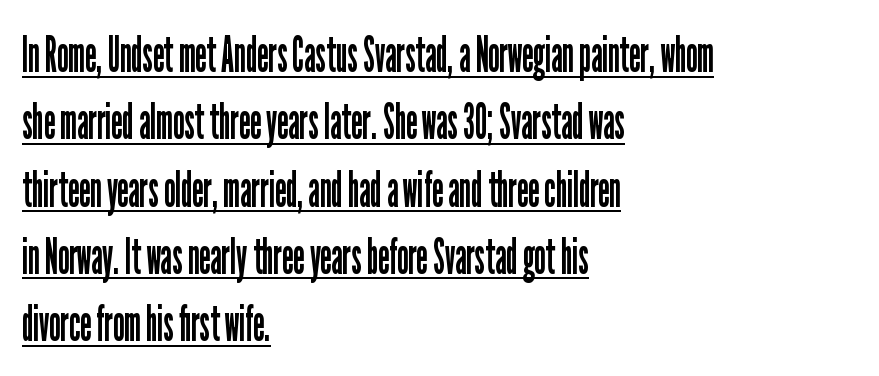
The image shows 51 px regular-weight, condensed sans-serif type, upright; set left-aligned, normal line spacing (1.32x), normal letter spacing, underlined; low stroke contrast and a medium x-height.
